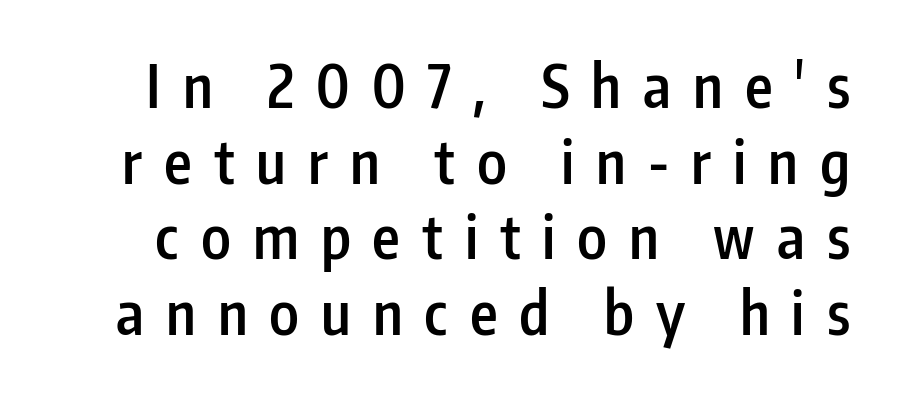
Q: Is the text bold? A: Semi-bold.
Q: Is the text italic (slanted)? A: No, it is upright.
Q: Is the typeface a serif or a sans-serif typeface? A: Sans-serif.
Q: Is the text underlined? A: No.
Q: Is the spacing between letters normal or unusually wide? A: Unusually wide.
Q: Is the spacing between lines tight, normal or loose? A: Normal.
Q: Width (condensed, normal, or wide)? A: Condensed.
Q: Stroke contrast? A: Low.
Q: x-height? A: Medium.
Q: Monospaced? A: No.
